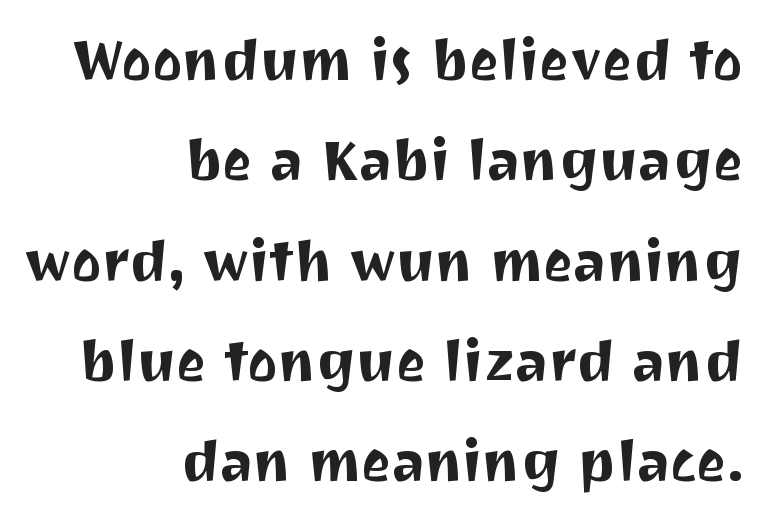
The image shows 57 px sans-serif type, upright; set right-aligned, line spacing 1.76x, normal letter spacing, not underlined; medium stroke contrast and a medium x-height.
